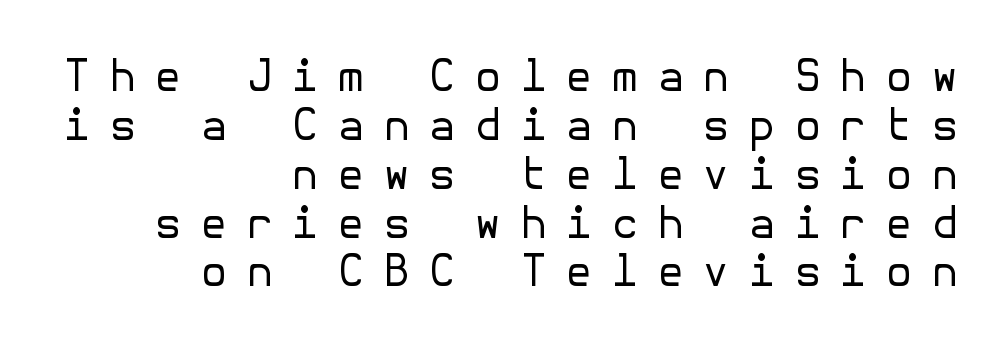
Q: Is the text bold? A: No.
Q: Is the text italic (slanted)? A: No, it is upright.
Q: Is the typeface a serif or a sans-serif typeface? A: Sans-serif.
Q: Is the text underlined? A: No.
Q: How is the paragraph aligned? A: Right-aligned.
Q: Is the spacing between letters normal or unusually wide? A: Unusually wide.
Q: Is the spacing between lines tight, normal or loose? A: Tight.
Q: Width (condensed, normal, or wide)? A: Normal.
Q: Stroke contrast? A: Low.
Q: x-height? A: Medium.
